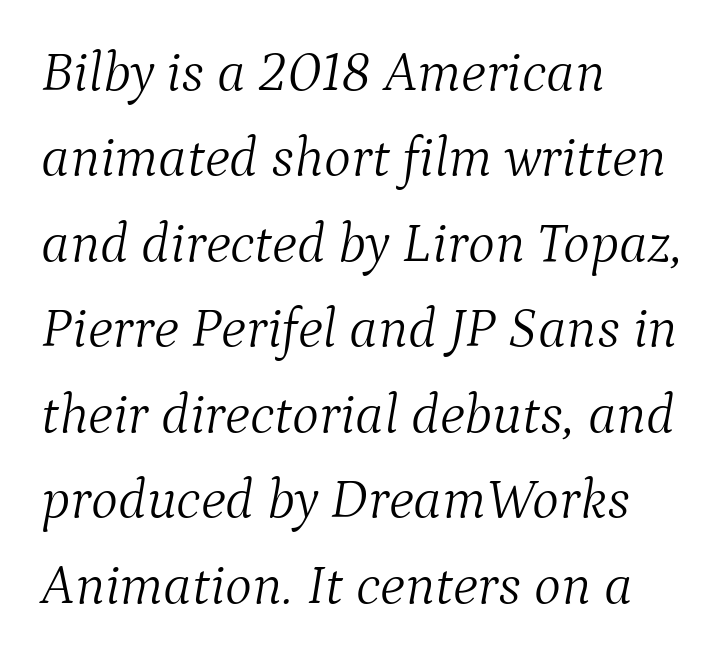
The image shows 57 px light serif type, italic (leaning right); set left-aligned, normal line spacing (1.5x), normal letter spacing, not underlined; medium stroke contrast and a medium x-height.
